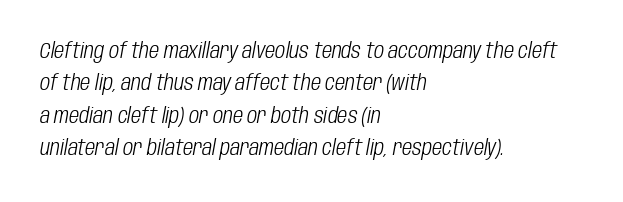
Q: Is the text bold? A: No.
Q: Is the text italic (slanted)? A: Yes, it leans right by about 10 degrees.
Q: Is the text underlined? A: No.
Q: How is the paragraph aligned? A: Left-aligned.
Q: Is the spacing between letters normal or unusually wide? A: Normal.
Q: Is the spacing between lines tight, normal or loose? A: Normal.
